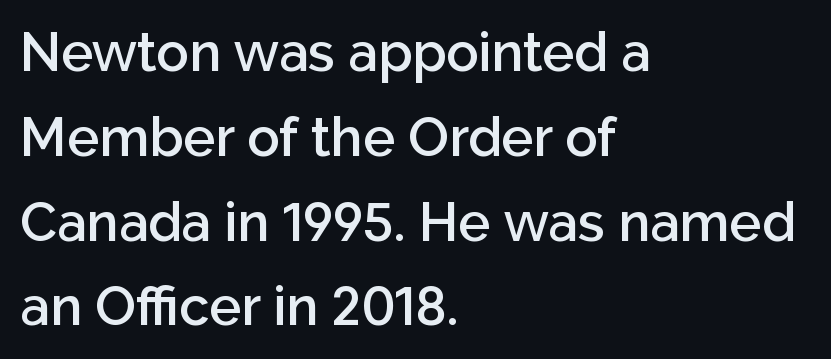
Q: Is the text bold? A: Semi-bold.
Q: Is the text italic (slanted)? A: No, it is upright.
Q: Is the typeface a serif or a sans-serif typeface? A: Sans-serif.
Q: Is the text underlined? A: No.
Q: How is the paragraph aligned? A: Left-aligned.
Q: Is the spacing between letters normal or unusually wide? A: Normal.
Q: Is the spacing between lines tight, normal or loose? A: Normal.
Q: Width (condensed, normal, or wide)? A: Normal.
Q: Stroke contrast? A: Low.
Q: x-height? A: Medium.
Q: Monospaced? A: No.
